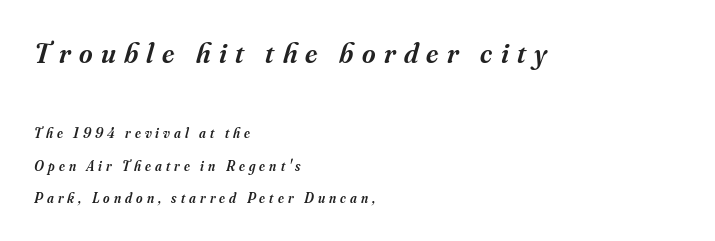
Q: Is the text bold? A: Semi-bold.
Q: Is the text italic (slanted)? A: Yes, it leans right by about 16 degrees.
Q: Is the typeface a serif or a sans-serif typeface? A: Serif.
Q: Is the text underlined? A: No.
Q: How is the paragraph aligned? A: Left-aligned.
Q: Is the spacing between letters normal or unusually wide? A: Unusually wide.
Q: Is the spacing between lines tight, normal or loose? A: Loose.
Q: Which block of text is set in a larger size, the first (top) or the second (bottom)? A: The first (top) one.
Q: Width (condensed, normal, or wide)? A: Normal.
Q: Stroke contrast? A: Medium.
Q: x-height? A: Small.
Q: Monospaced? A: No.
